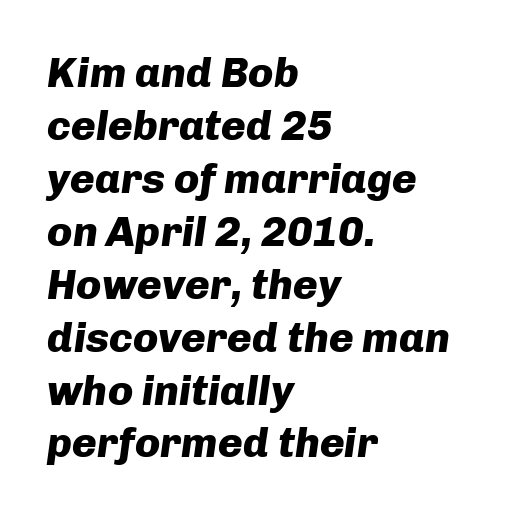
{"italic": "yes", "lean": "right", "slant_degrees": 8, "bold": "yes", "weight": "heavy", "width": "normal", "stroke_contrast": "low", "x_height": "medium", "monospaced": "no", "underline": "no", "align": "left", "line_spacing": "normal", "line_spacing_ratio": 1.26, "letter_spacing": "normal", "letter_spacing_em": 0.0, "glyph_px": 42}
